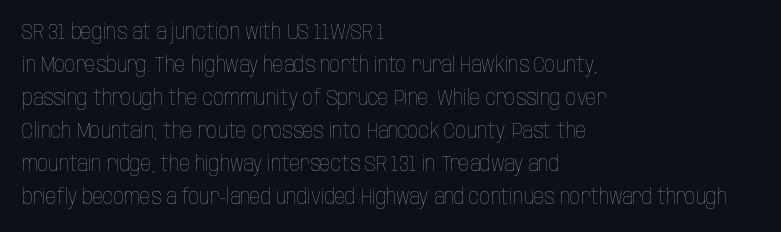
Q: Is the text bold? A: No.
Q: Is the text italic (slanted)? A: No, it is upright.
Q: Is the text underlined? A: No.
Q: How is the paragraph aligned? A: Left-aligned.
Q: Is the spacing between letters normal or unusually wide? A: Normal.
Q: Is the spacing between lines tight, normal or loose? A: Normal.
